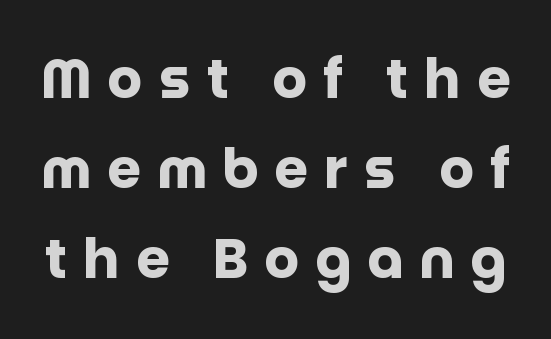
{"serif": "no", "italic": "no", "bold": "yes", "weight": "heavy", "width": "normal", "stroke_contrast": "low", "x_height": "large", "monospaced": "no", "underline": "no", "line_spacing": "normal", "line_spacing_ratio": 1.67, "letter_spacing": "wide", "letter_spacing_em": 0.3, "glyph_px": 54}
